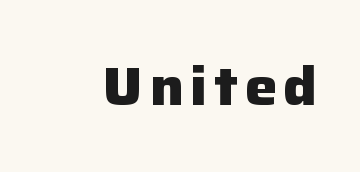
Q: Is the text bold? A: Yes.
Q: Is the text italic (slanted)? A: No, it is upright.
Q: Is the typeface a serif or a sans-serif typeface? A: Sans-serif.
Q: Is the text underlined? A: No.
Q: Width (condensed, normal, or wide)? A: Normal.
Q: Stroke contrast? A: Low.
Q: x-height? A: Medium.
Q: Monospaced? A: No.
